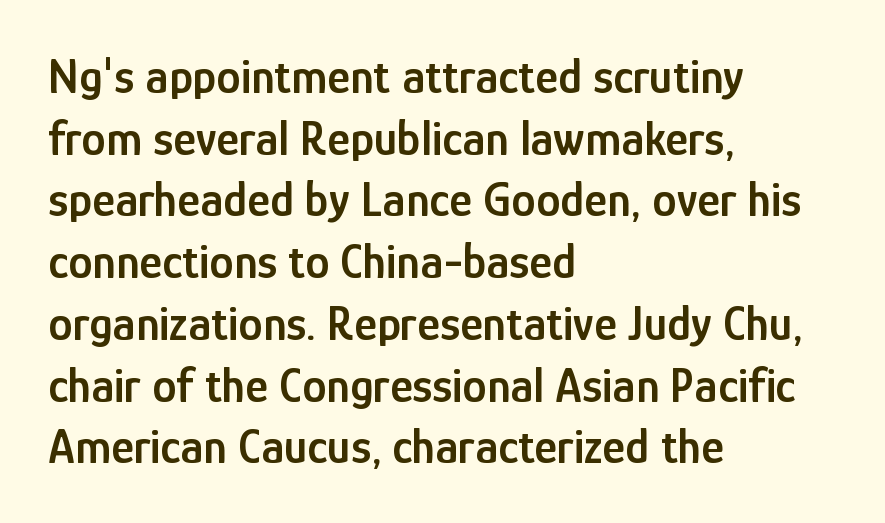
{"serif": "no", "italic": "no", "bold": "semi", "weight": "semibold", "width": "condensed", "stroke_contrast": "low", "x_height": "medium", "monospaced": "no", "underline": "no", "align": "left", "line_spacing": "normal", "line_spacing_ratio": 1.26, "letter_spacing": "normal", "letter_spacing_em": 0.0, "glyph_px": 49}
